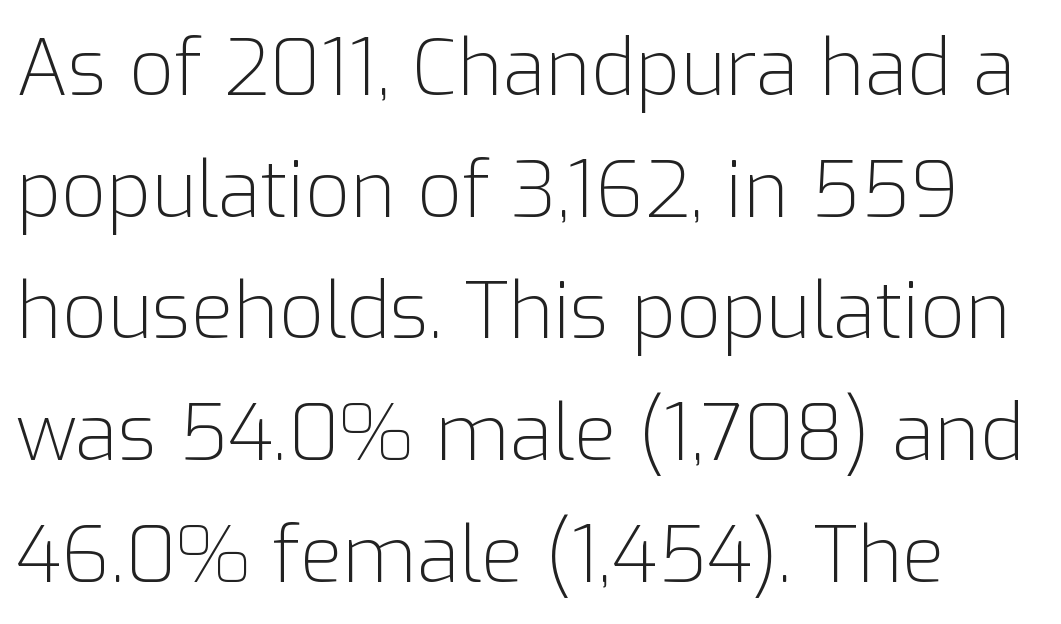
The image shows 78 px light sans-serif type, upright; set normal line spacing (1.56x), normal letter spacing, not underlined; low stroke contrast and a medium x-height.
